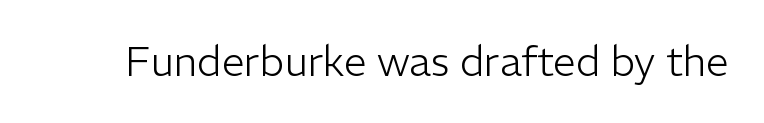
The image shows 41 px light sans-serif type, upright; set normal letter spacing, not underlined; low stroke contrast and a medium x-height.
